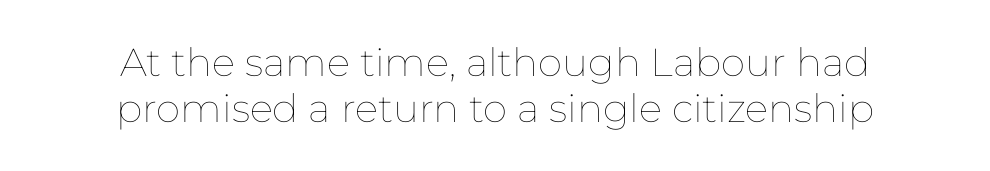
{"italic": "no", "bold": "no", "weight": "thin", "width": "normal", "stroke_contrast": "low", "x_height": "medium", "monospaced": "no", "underline": "no", "align": "center", "line_spacing_ratio": 1.19, "letter_spacing": "normal", "letter_spacing_em": 0.0, "glyph_px": 39}
